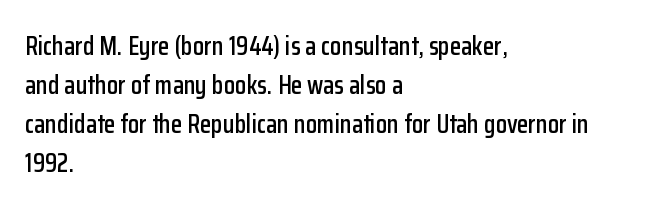
The compositor pushed each line to the left boundary. Every stem runs plumb, perpendicular to the baseline. This sample keeps an unexceptional amount of space between lines. Here the glyphs are tracked normally, forming tight word shapes. Descender tails drop into unmarked territory.
